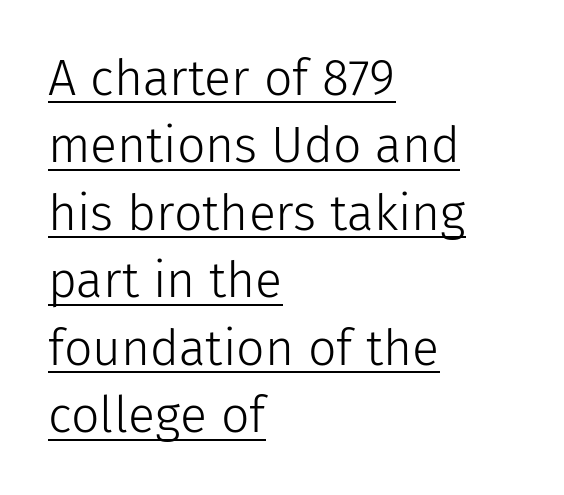
A typesetter would mark this as roman, not italic. Observe the absence of serifs on each vertical stroke in this sample. A typesetter would call this proportional, since set widths differ per character. The weight tops out at a normal text grade. The paragraph has a hard left edge and a soft right edge.
